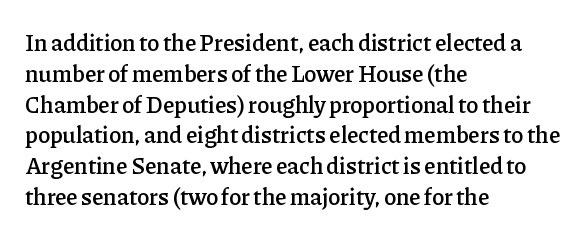
{"italic": "no", "bold": "semi", "underline": "no", "align": "left", "line_spacing": "normal", "line_spacing_ratio": 1.34, "letter_spacing": "normal", "letter_spacing_em": 0.0, "glyph_px": 23}
